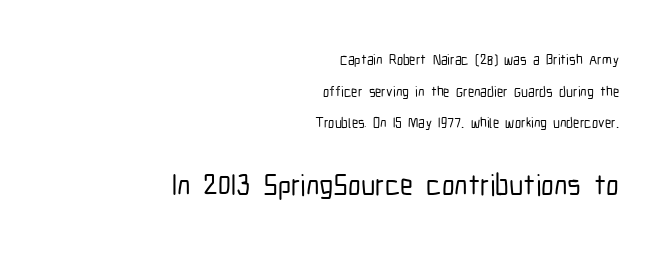
{"serif": "no", "italic": "no", "width": "condensed", "stroke_contrast": "low", "x_height": "medium", "monospaced": "no", "underline": "no", "align": "right", "line_spacing": "loose", "line_spacing_ratio": 2.26, "letter_spacing": "normal", "letter_spacing_em": 0.0, "larger_block": "second", "size_ratio": 2.07, "glyph_px": 29}
